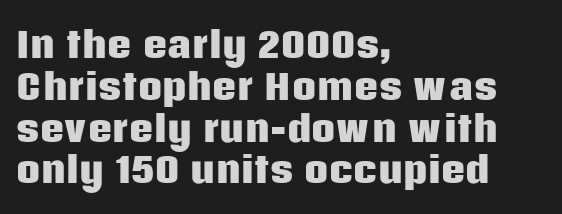
The image shows 34 px heavy sans-serif type, upright; set left-aligned, line spacing 1.23x, normal letter spacing, not underlined; low stroke contrast and a large x-height.
